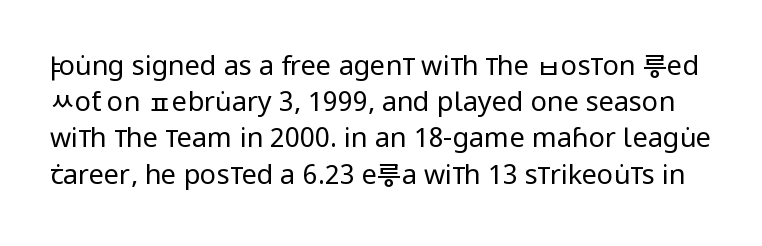
This sample uses an upright cut, with every glyph sitting square on the baseline. Compared with typical paragraphs, the rows here are spaced about the same. Nothing heavy about these letters — not bold at all. Honestly, there is no underline to notice here at all. This sample uses plain, unmodified letter spacing.
